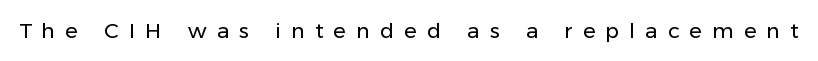
Q: Is the text bold? A: No.
Q: Is the text italic (slanted)? A: No, it is upright.
Q: Is the text underlined? A: No.
Q: Is the spacing between letters normal or unusually wide? A: Unusually wide.
